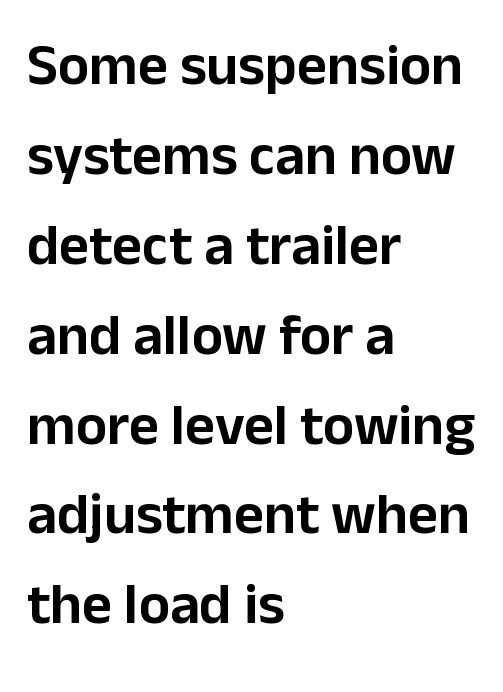
The letters advance in unequal steps, a hallmark of proportional type. The rendering uses a moderate line-height, typical for paragraphs. The designer went with a sans here, leaving each stem footless. Rule under the text: the space is simply empty.
